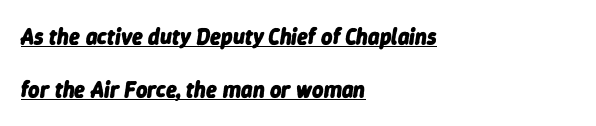
{"italic": "yes", "lean": "right", "slant_degrees": 9, "bold": "yes", "underline": "yes", "align": "left", "line_spacing": "loose", "line_spacing_ratio": 2.41, "letter_spacing": "normal", "letter_spacing_em": 0.0, "glyph_px": 22}
